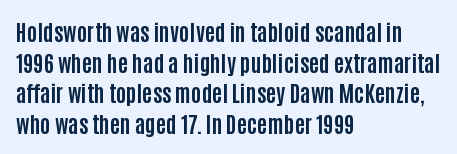
Q: Is the text bold? A: Yes.
Q: Is the text italic (slanted)? A: No, it is upright.
Q: Is the text underlined? A: No.
Q: How is the paragraph aligned? A: Left-aligned.
Q: Is the spacing between letters normal or unusually wide? A: Normal.
Q: Is the spacing between lines tight, normal or loose? A: Normal.
